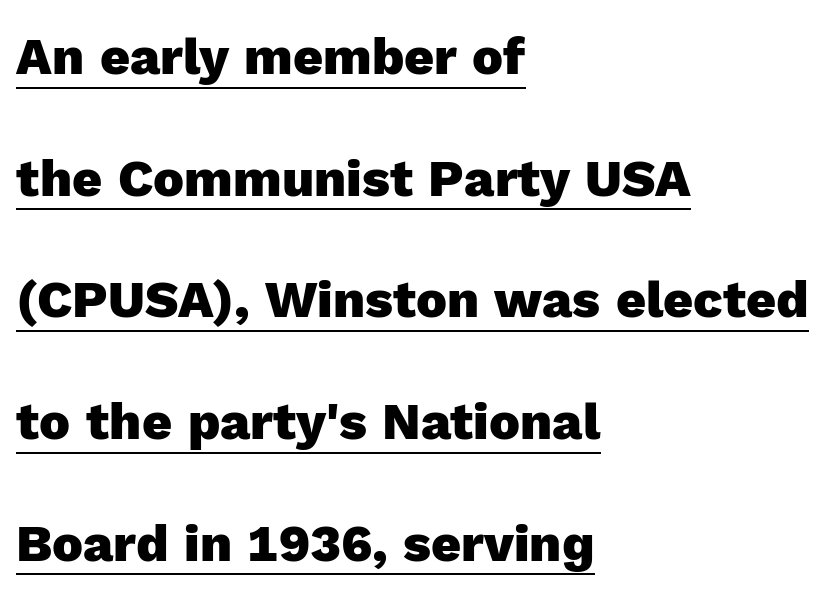
{"serif": "no", "italic": "no", "bold": "yes", "weight": "heavy", "width": "normal", "x_height": "medium", "monospaced": "no", "underline": "yes", "align": "left", "line_spacing": "loose", "line_spacing_ratio": 2.34, "letter_spacing": "normal", "letter_spacing_em": 0.0, "glyph_px": 52}
